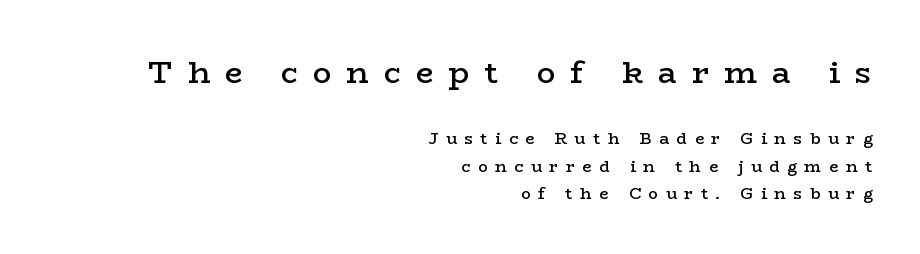
The image shows 31 px semibold, wide serif type, upright; set right-aligned, normal line spacing (1.7x), unusually wide letter spacing (+0.48 em), not underlined; the first (top) block is 1.94x larger; low stroke contrast and a medium x-height.
